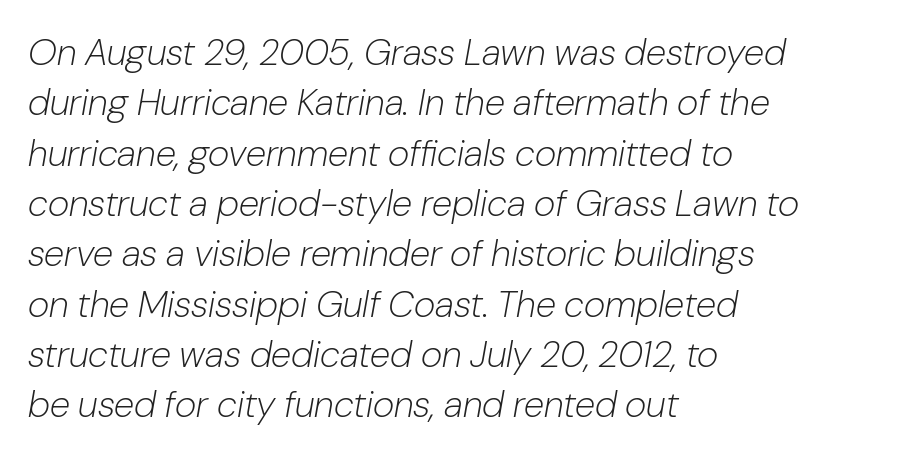
Q: Is the text bold? A: No.
Q: Is the text italic (slanted)? A: Yes, it leans right by about 10 degrees.
Q: Is the text underlined? A: No.
Q: How is the paragraph aligned? A: Left-aligned.
Q: Is the spacing between letters normal or unusually wide? A: Normal.
Q: Is the spacing between lines tight, normal or loose? A: Normal.
Q: Width (condensed, normal, or wide)? A: Normal.
Q: Stroke contrast? A: Low.
Q: x-height? A: Medium.
Q: Monospaced? A: No.
